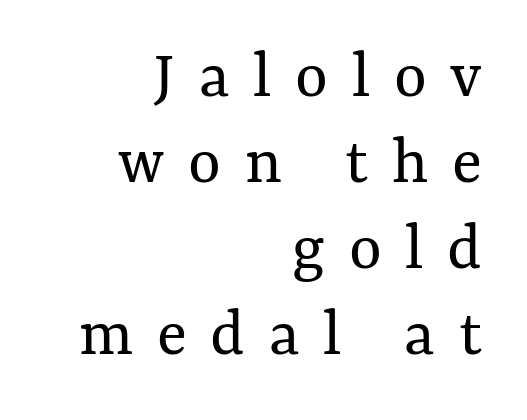
{"italic": "no", "bold": "no", "weight": "regular", "width": "normal", "stroke_contrast": "medium", "x_height": "medium", "monospaced": "no", "underline": "no", "align": "right", "line_spacing_ratio": 1.23, "letter_spacing": "wide", "letter_spacing_em": 0.34, "glyph_px": 70}
